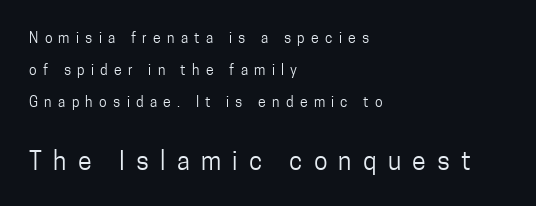
Q: Is the text bold? A: No.
Q: Is the text italic (slanted)? A: No, it is upright.
Q: Is the text underlined? A: No.
Q: How is the paragraph aligned? A: Left-aligned.
Q: Is the spacing between letters normal or unusually wide? A: Unusually wide.
Q: Is the spacing between lines tight, normal or loose? A: Loose.
Q: Which block of text is set in a larger size, the first (top) or the second (bottom)? A: The second (bottom) one.
